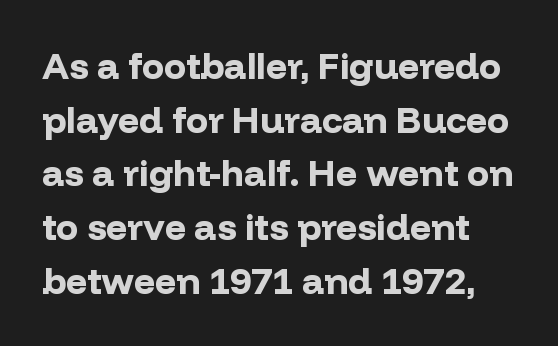
{"serif": "no", "italic": "no", "bold": "yes", "weight": "bold", "width": "normal", "stroke_contrast": "low", "x_height": "medium", "monospaced": "no", "underline": "no", "line_spacing": "normal", "line_spacing_ratio": 1.45, "letter_spacing": "normal", "letter_spacing_em": 0.0, "glyph_px": 37}
